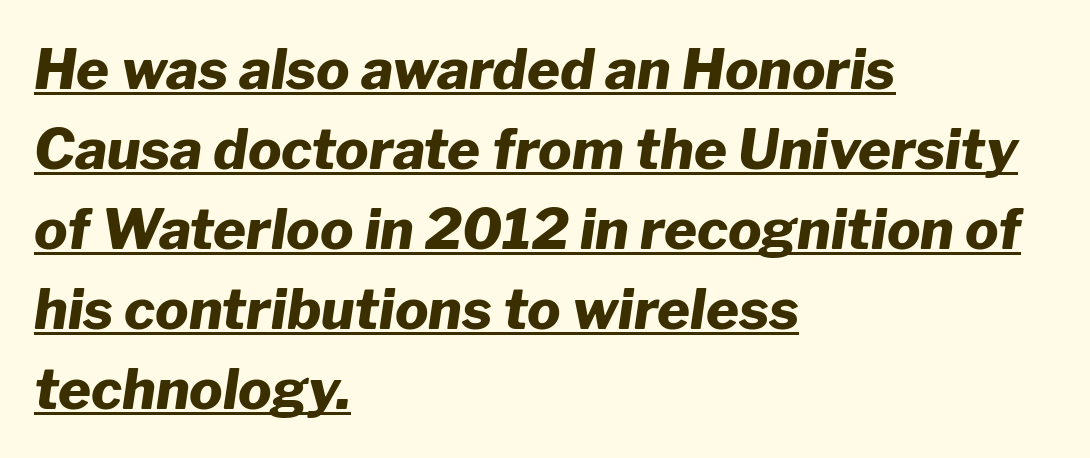
The image shows 56 px heavy type, italic (leaning right); set left-aligned, normal line spacing (1.43x), normal letter spacing, underlined; low stroke contrast and a medium x-height.
